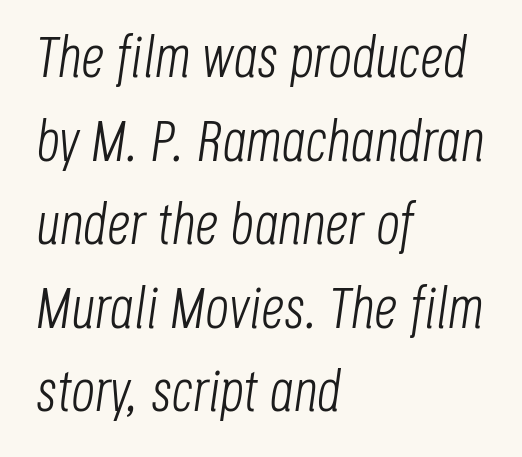
Quick note: italic. Spacing verdict: proportional, widths tailored to each character. The space directly below the letters is spotless. A classic flush-left, rag-right setting is used for this passage. How would I describe the line gaps? Plain and ordinary. Weight: not bold — regular or lighter.
